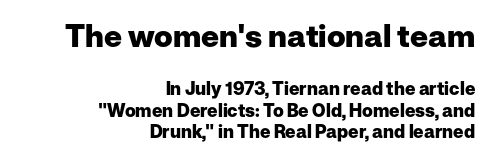
The strokes are fattened all the way to bold. Reading down the block, your eye finds every line finishing at a fixed right position. Think of a printed novel: that variable character pitch is what you see here. A typesetter would label this face a sans. The type is set solid horizontally, with unmodified tracking. Tall strokes in this sample are plumb rather than angled.
